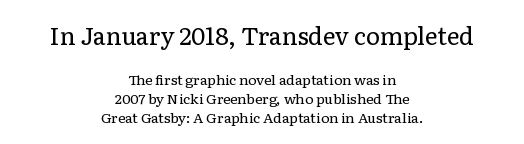
The image shows 24 px text type, upright; set centered, normal line spacing (1.36x), normal letter spacing, not underlined; the first (top) block is 1.71x larger.
